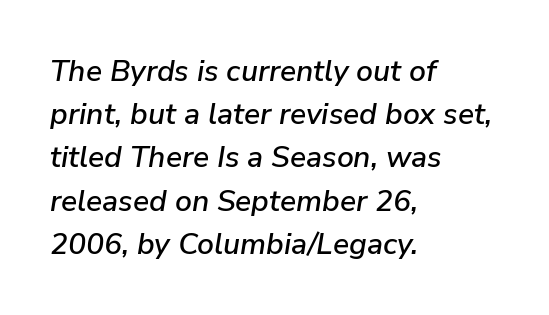
These lines were composed using italics. Every row of glyphs begins at an identical x-position on the left. The string is rendered with underlining switched off. A typesetter would call this zero additional tracking. The rendering uses natural spacing where letterforms have individual widths.
